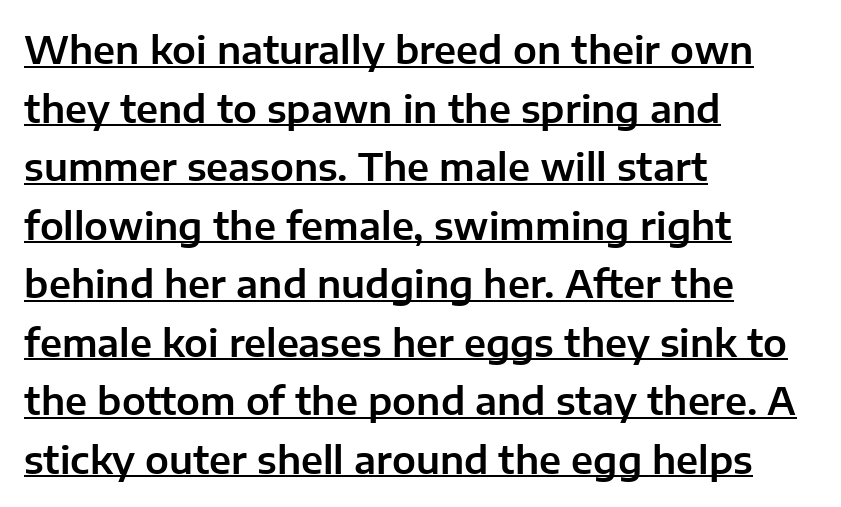
{"serif": "no", "italic": "no", "width": "normal", "stroke_contrast": "low", "x_height": "medium", "monospaced": "no", "underline": "yes", "align": "left", "line_spacing": "normal", "line_spacing_ratio": 1.54, "letter_spacing": "normal", "letter_spacing_em": 0.0, "glyph_px": 38}
